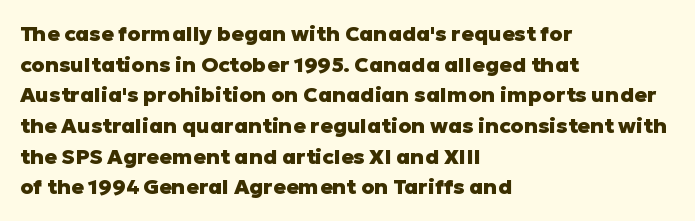
The image shows 21 px bold type, upright; set left-aligned, normal line spacing (1.46x), normal letter spacing, not underlined.
